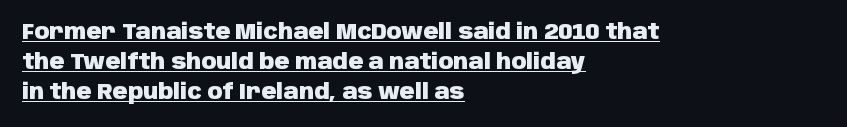
The image shows 21 px bold type, upright; set left-aligned, normal line spacing (1.42x), normal letter spacing, underlined.
